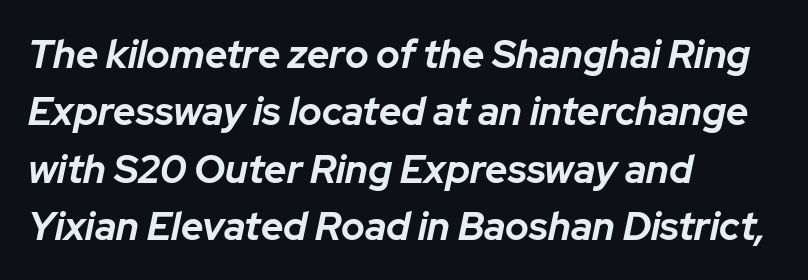
The image shows 39 px bold type, italic (leaning right); set left-aligned, normal line spacing (1.47x), normal letter spacing, not underlined; low stroke contrast and a medium x-height.
